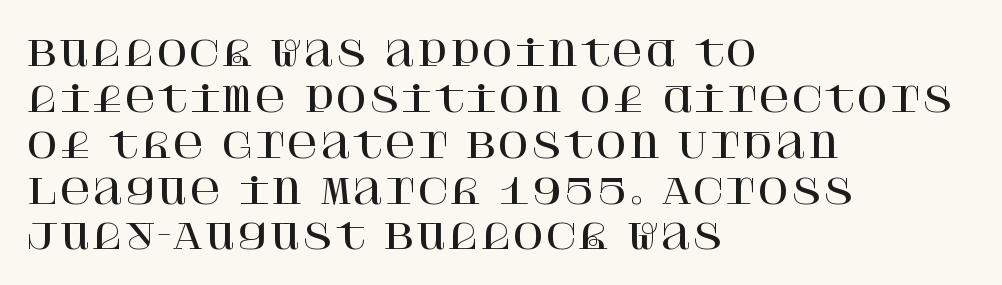
You can tell it's not italic because the verticals are truly vertical. Vertically, the passage feels balanced, rows spaced as you'd expect. The rag falls on the right side of this text block. The gap between lines stays unmarked. Unlike a clean sans, this face finishes its strokes with serifs.
